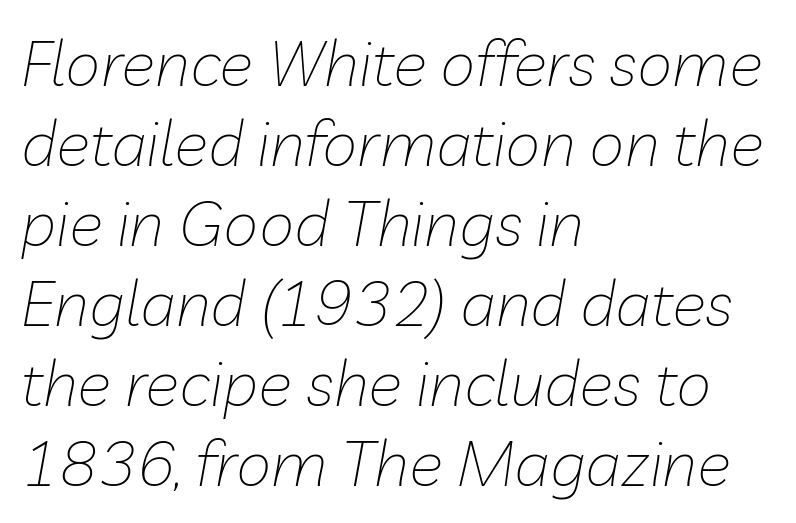
The image shows 64 px thin type, italic (leaning right); set left-aligned, normal line spacing (1.25x), normal letter spacing, not underlined; low stroke contrast and a medium x-height.
